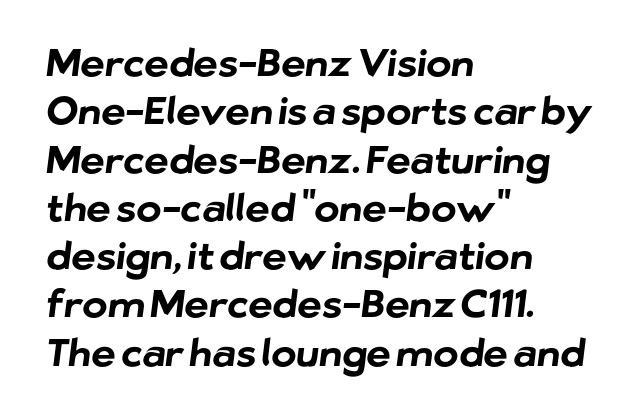
The image shows 38 px bold sans-serif type; set left-aligned, normal line spacing (1.27x), normal letter spacing, not underlined; low stroke contrast and a medium x-height.
